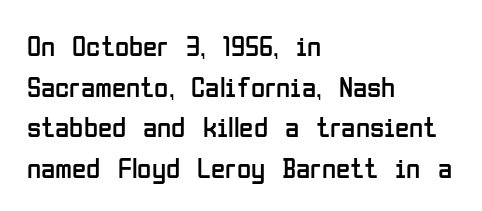
The image shows 29 px regular-weight, condensed sans-serif type, upright; set left-aligned, normal line spacing (1.4x), normal letter spacing, not underlined; low stroke contrast and a medium x-height.
